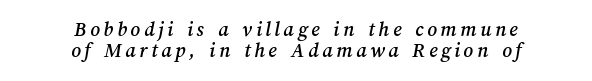
Q: Is the text underlined? A: No.
Q: How is the paragraph aligned? A: Centered.
Q: Is the spacing between lines tight, normal or loose? A: Tight.
